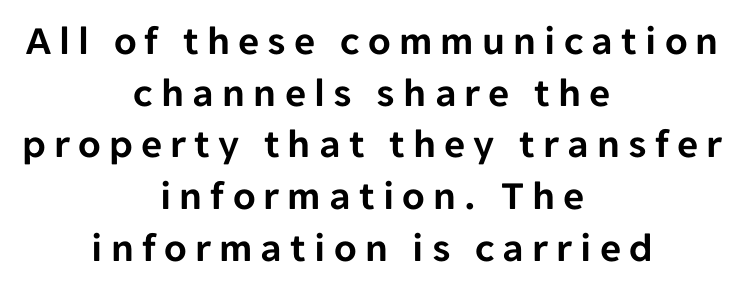
The image shows 41 px sans-serif type, upright; set centered, normal line spacing (1.26x), unusually wide letter spacing (+0.2 em), not underlined; low stroke contrast and a medium x-height.
